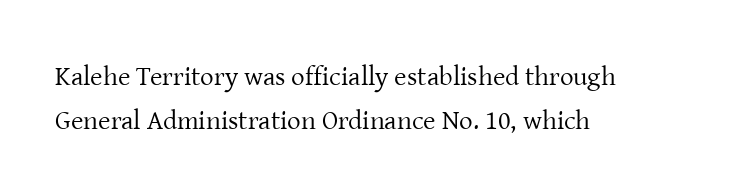
The image shows 27 px text type, upright; set left-aligned, normal line spacing (1.62x), normal letter spacing, not underlined.
